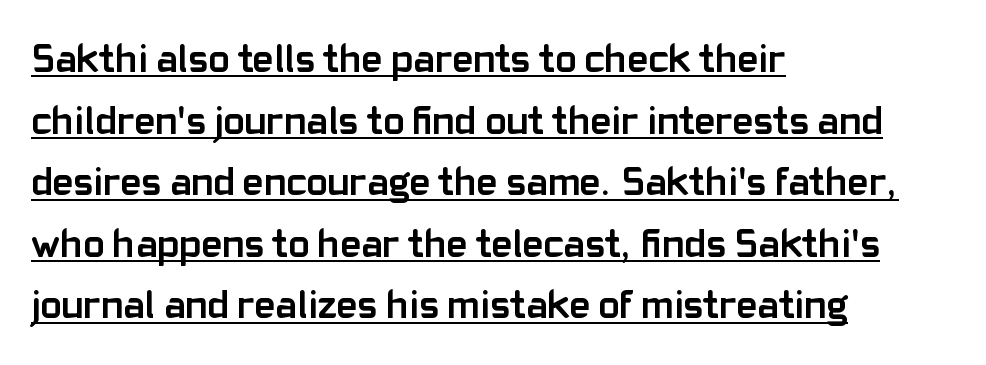
Q: Is the text bold? A: Yes.
Q: Is the text italic (slanted)? A: No, it is upright.
Q: Is the typeface a serif or a sans-serif typeface? A: Sans-serif.
Q: Is the text underlined? A: Yes.
Q: How is the paragraph aligned? A: Left-aligned.
Q: Is the spacing between letters normal or unusually wide? A: Normal.
Q: Is the spacing between lines tight, normal or loose? A: Normal.
Q: Width (condensed, normal, or wide)? A: Normal.
Q: Stroke contrast? A: Low.
Q: x-height? A: Medium.
Q: Monospaced? A: No.
